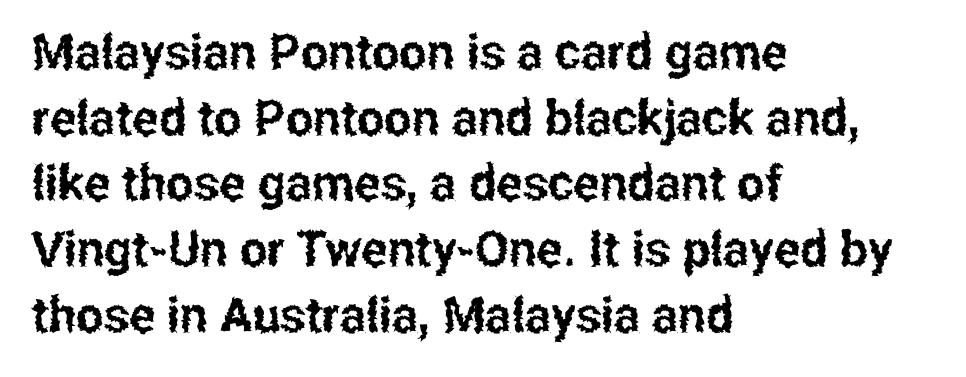
The image shows 49 px condensed sans-serif type, upright; set left-aligned, normal line spacing (1.34x), normal letter spacing, not underlined; low stroke contrast and a medium x-height.
